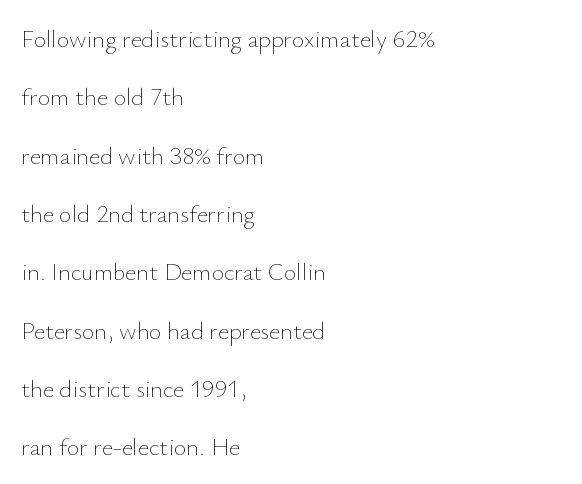
The image shows 24 px text type, upright; set left-aligned, loose line spacing (2.43x), normal letter spacing, not underlined.
